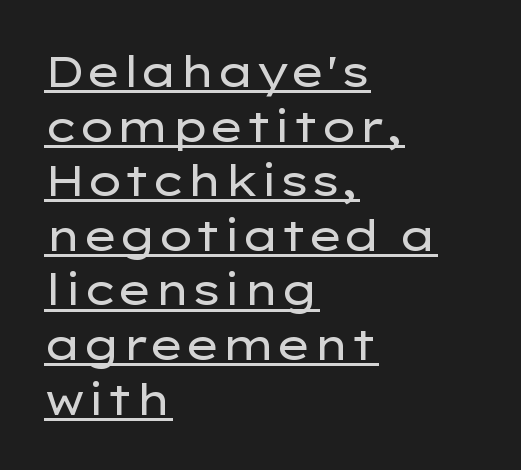
Q: Is the text bold? A: No.
Q: Is the text italic (slanted)? A: No, it is upright.
Q: Is the typeface a serif or a sans-serif typeface? A: Sans-serif.
Q: Is the text underlined? A: Yes.
Q: How is the paragraph aligned? A: Left-aligned.
Q: Is the spacing between letters normal or unusually wide? A: Normal.
Q: Is the spacing between lines tight, normal or loose? A: Normal.
Q: Width (condensed, normal, or wide)? A: Wide.
Q: Stroke contrast? A: Low.
Q: x-height? A: Medium.
Q: Monospaced? A: No.
